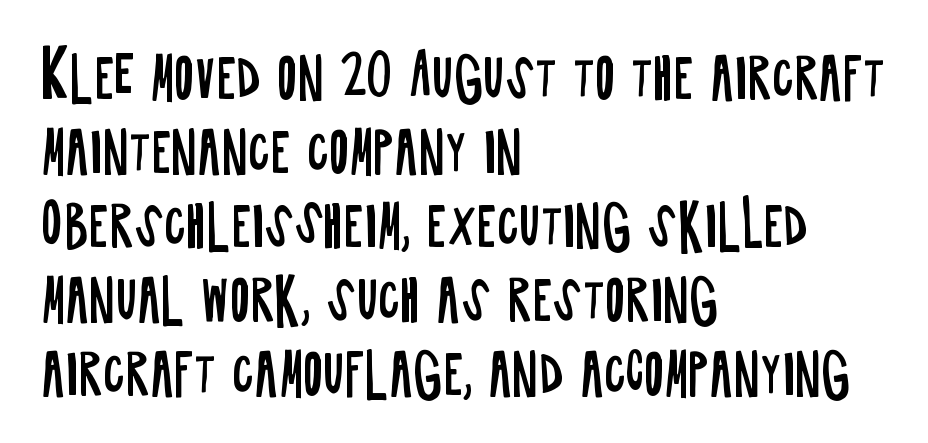
Unmarked baselines from the first word to the last. Is the block centered? No — it sits flush against the left margin. This sample has the flowing, uneven cadence of proportional lettering. The tracking reads as untouched default to a designer's eye.
